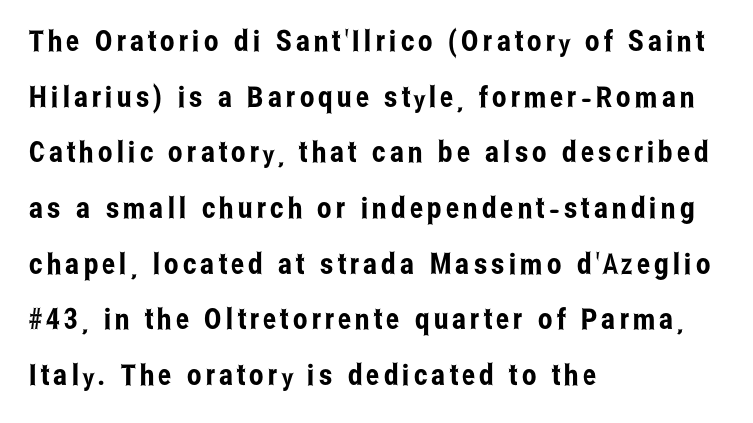
Q: Is the text italic (slanted)? A: No, it is upright.
Q: Is the typeface a serif or a sans-serif typeface? A: Sans-serif.
Q: Is the text underlined? A: No.
Q: How is the paragraph aligned? A: Left-aligned.
Q: Is the spacing between lines tight, normal or loose? A: Loose.
Q: Width (condensed, normal, or wide)? A: Condensed.
Q: Stroke contrast? A: Low.
Q: x-height? A: Medium.
Q: Monospaced? A: No.
